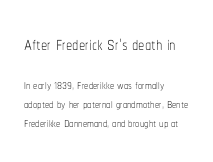
Q: Is the text bold? A: No.
Q: Is the text italic (slanted)? A: No, it is upright.
Q: Is the text underlined? A: No.
Q: How is the paragraph aligned? A: Left-aligned.
Q: Is the spacing between letters normal or unusually wide? A: Normal.
Q: Is the spacing between lines tight, normal or loose? A: Tight.
Q: Which block of text is set in a larger size, the first (top) or the second (bottom)? A: The first (top) one.
